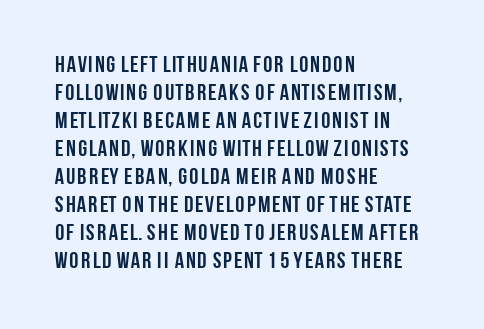
Q: Is the text bold? A: Yes.
Q: Is the text italic (slanted)? A: No, it is upright.
Q: Is the text underlined? A: No.
Q: How is the paragraph aligned? A: Left-aligned.
Q: Is the spacing between letters normal or unusually wide? A: Normal.
